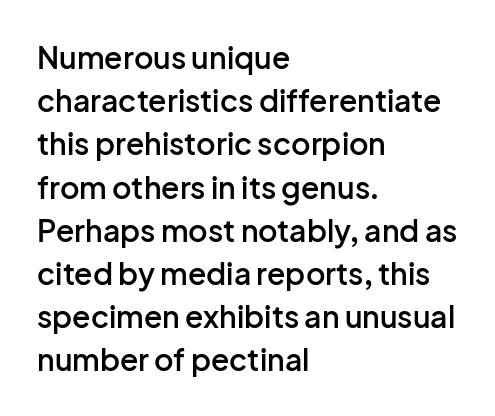
{"serif": "no", "italic": "no", "bold": "semi", "weight": "semibold", "width": "normal", "stroke_contrast": "low", "x_height": "medium", "monospaced": "no", "underline": "no", "align": "left", "line_spacing": "normal", "line_spacing_ratio": 1.44, "letter_spacing": "normal", "letter_spacing_em": 0.0, "glyph_px": 30}
